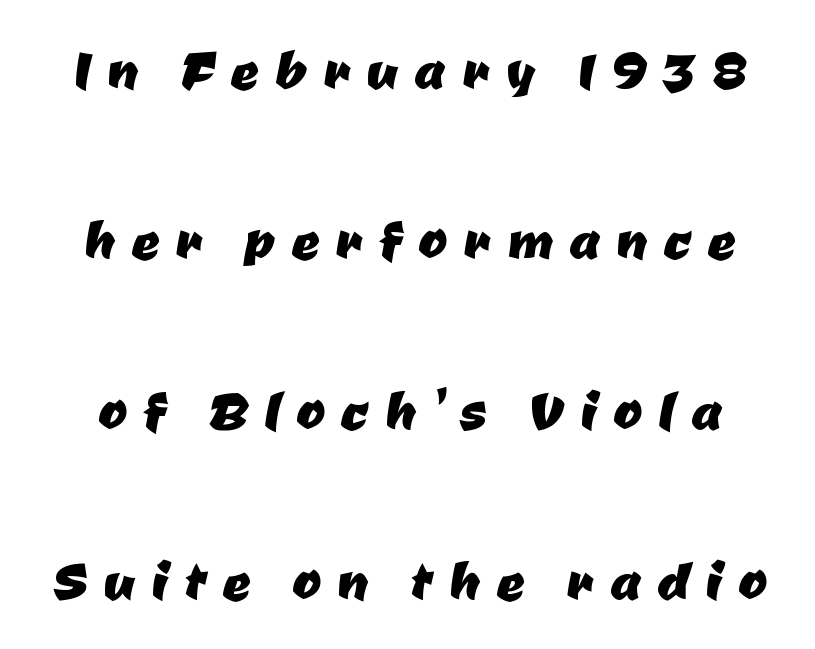
Varying glyph widths throughout — classic text-font behaviour. Font category for this specimen: sans-serif. Underlining? Definitely not there. Summary of vertical rhythm: relaxed, with wide interline spacing. The letters are spread apart with noticeably loose tracking.
